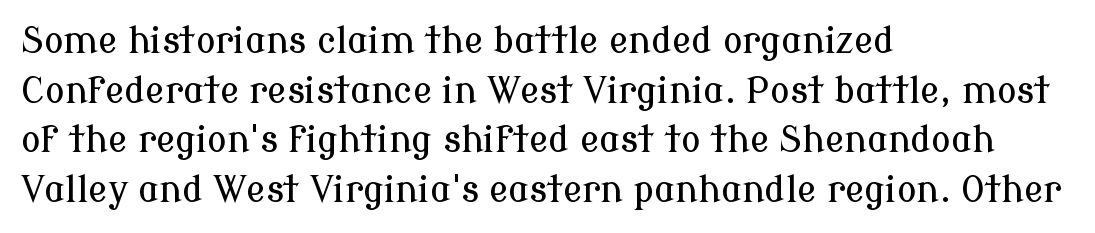
The space beneath each line is pristine and unruled. The rendering anchors every line to the left-hand side. Note the varied advance widths — an 'i' is clearly narrower than an 'm'. The passage shown has conventional tracking throughout. Stroke terminals: seriffed.
